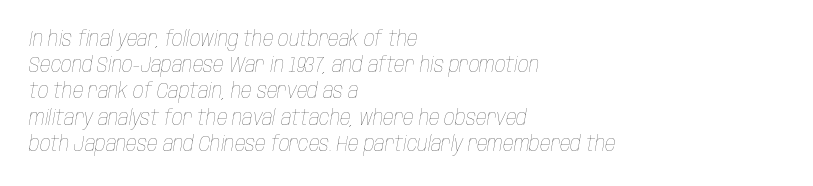
Q: Is the text bold? A: No.
Q: Is the text italic (slanted)? A: Yes, it leans right by about 10 degrees.
Q: Is the text underlined? A: No.
Q: How is the paragraph aligned? A: Left-aligned.
Q: Is the spacing between letters normal or unusually wide? A: Normal.
Q: Is the spacing between lines tight, normal or loose? A: Normal.
